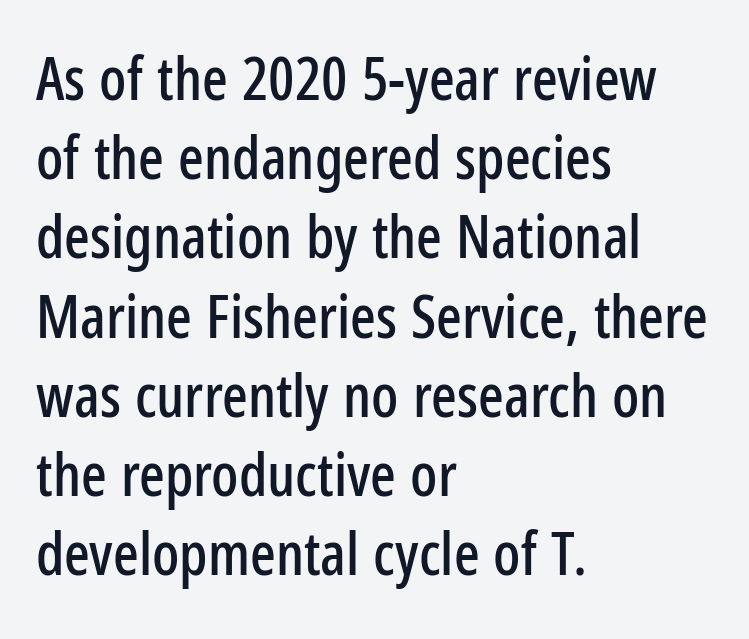
Q: Is the text italic (slanted)? A: No, it is upright.
Q: Is the typeface a serif or a sans-serif typeface? A: Sans-serif.
Q: Is the text underlined? A: No.
Q: How is the paragraph aligned? A: Left-aligned.
Q: Is the spacing between letters normal or unusually wide? A: Normal.
Q: Is the spacing between lines tight, normal or loose? A: Normal.
Q: Width (condensed, normal, or wide)? A: Condensed.
Q: Stroke contrast? A: Low.
Q: x-height? A: Medium.
Q: Monospaced? A: No.
